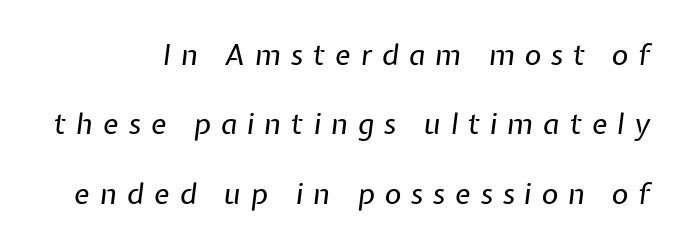
Anything drawn beneath the words? Only blank space. Is this a heavy cut? Hardly; it is regular or lighter. Regarding leading, the lines here are spaced well apart. Does extra space separate the letters? Yes, quite a lot of it. In terms of posture, this sample is oblique.
